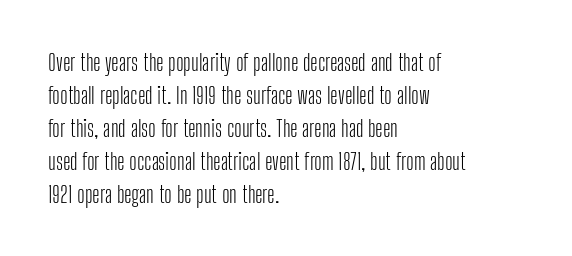
The image shows 23 px text type, upright; set left-aligned, normal line spacing (1.43x), normal letter spacing, not underlined.
